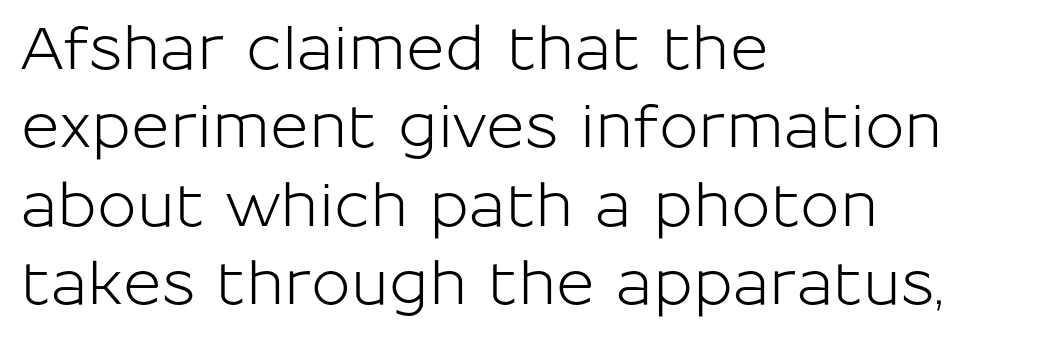
{"serif": "no", "italic": "no", "width": "normal", "stroke_contrast": "low", "x_height": "medium", "monospaced": "no", "underline": "no", "align": "left", "line_spacing": "normal", "line_spacing_ratio": 1.33, "letter_spacing": "normal", "letter_spacing_em": 0.0, "glyph_px": 59}
